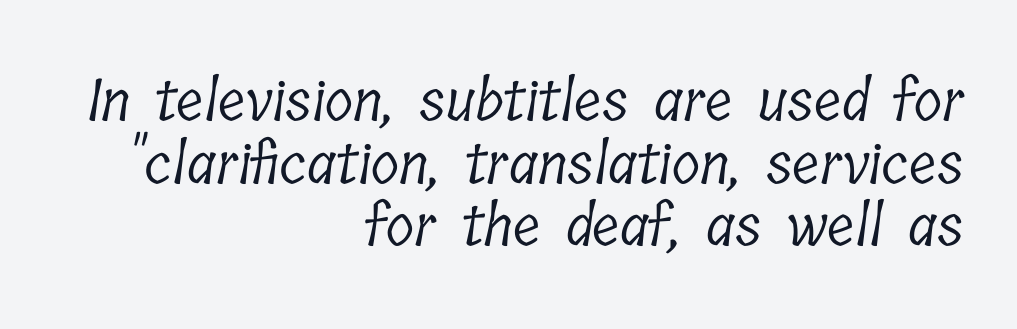
Q: Is the text bold? A: No.
Q: Is the typeface a serif or a sans-serif typeface? A: Serif.
Q: Is the text underlined? A: No.
Q: How is the paragraph aligned? A: Right-aligned.
Q: Is the spacing between letters normal or unusually wide? A: Normal.
Q: Is the spacing between lines tight, normal or loose? A: Tight.
Q: Width (condensed, normal, or wide)? A: Condensed.
Q: Stroke contrast? A: Low.
Q: x-height? A: Medium.
Q: Monospaced? A: No.
